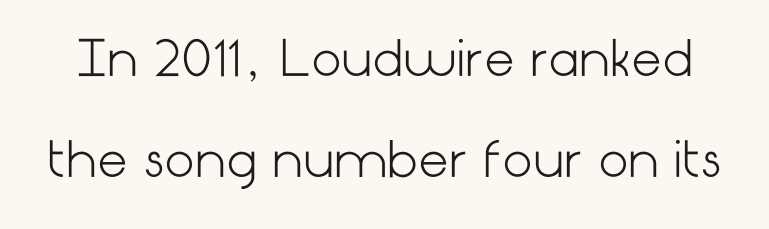
The image shows 48 px light sans-serif type, upright; set loose line spacing (2.1x), normal letter spacing, not underlined; low stroke contrast and a medium x-height.
